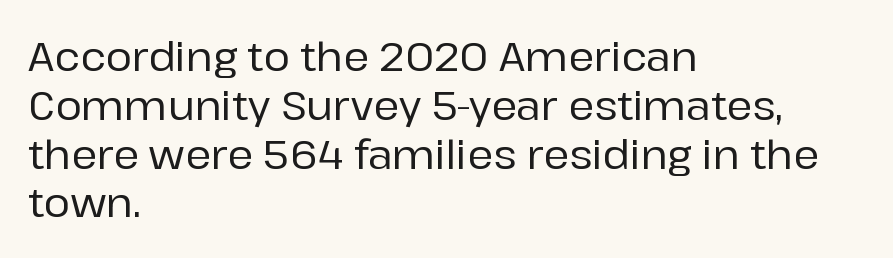
Is this a fixed-width face? No — the glyphs have proportional, varying widths. Is this a sans? Yes — the strokes have no serifs. The letters sit at their default tracking, neither squeezed nor spread. This rendering uses left alignment, leaving the right contour irregular. Do the letters lean? They stand straight. Glance below the letters and you will spot only blank space.
